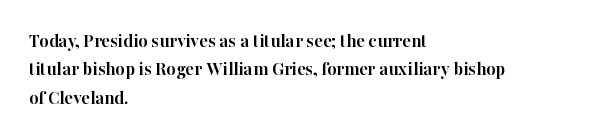
{"italic": "no", "bold": "yes", "underline": "no", "align": "left", "line_spacing": "normal", "line_spacing_ratio": 1.42, "letter_spacing": "normal", "letter_spacing_em": 0.0, "glyph_px": 20}
